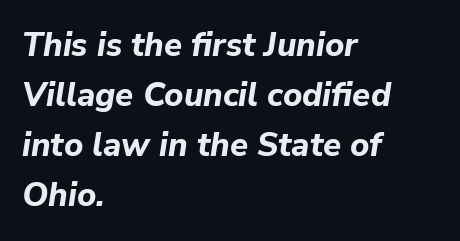
Q: Is the text bold? A: Yes.
Q: Is the text italic (slanted)? A: Yes, it leans right by about 9 degrees.
Q: Is the text underlined? A: No.
Q: How is the paragraph aligned? A: Left-aligned.
Q: Is the spacing between letters normal or unusually wide? A: Normal.
Q: Is the spacing between lines tight, normal or loose? A: Normal.
Q: Width (condensed, normal, or wide)? A: Normal.
Q: Stroke contrast? A: Low.
Q: x-height? A: Medium.
Q: Monospaced? A: No.
